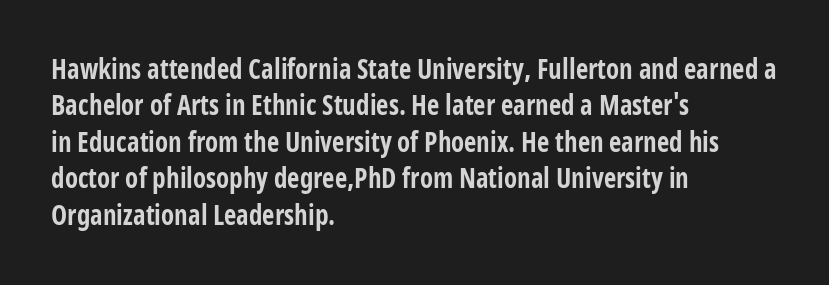
The lettering stays uniformly vertical, giving the passage a roman look. Letters rest on an invisible, unmarked baseline. This block has exactly the height ordinary leading produces. Spacing between characters is what you'd get straight out of the box. Notice how thick the strokes are: this is what a full bold looks like.
